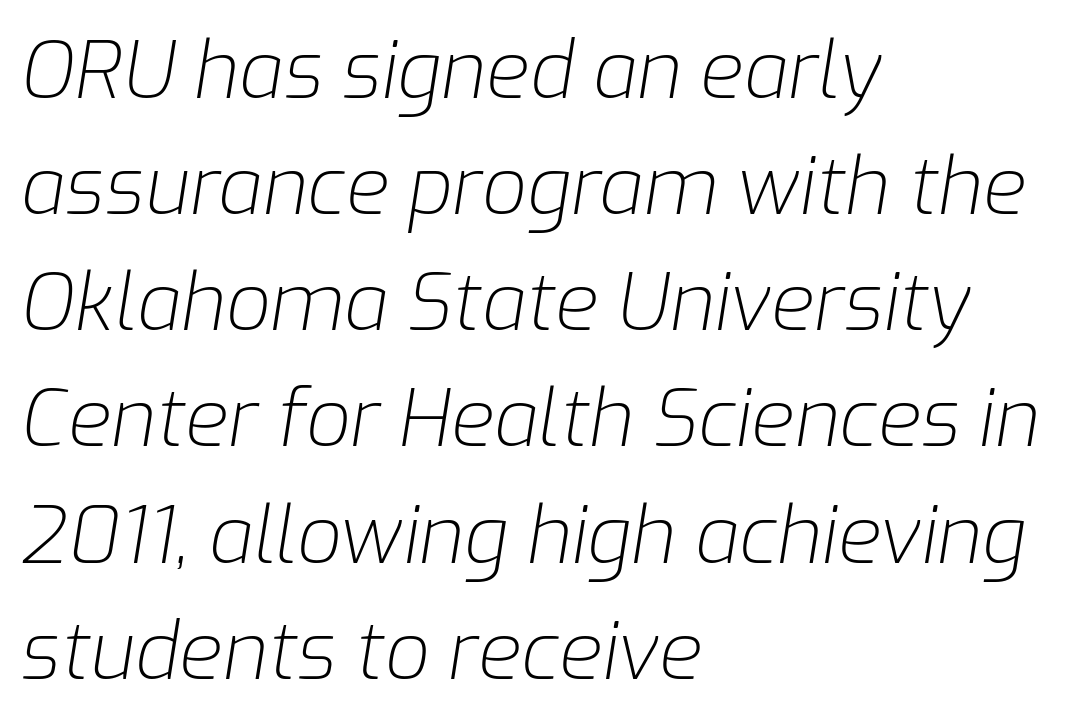
{"italic": "yes", "lean": "right", "slant_degrees": 9, "bold": "no", "weight": "light", "width": "normal", "stroke_contrast": "low", "x_height": "medium", "monospaced": "no", "underline": "no", "align": "left", "line_spacing": "normal", "line_spacing_ratio": 1.47, "letter_spacing": "normal", "letter_spacing_em": 0.0, "glyph_px": 79}
